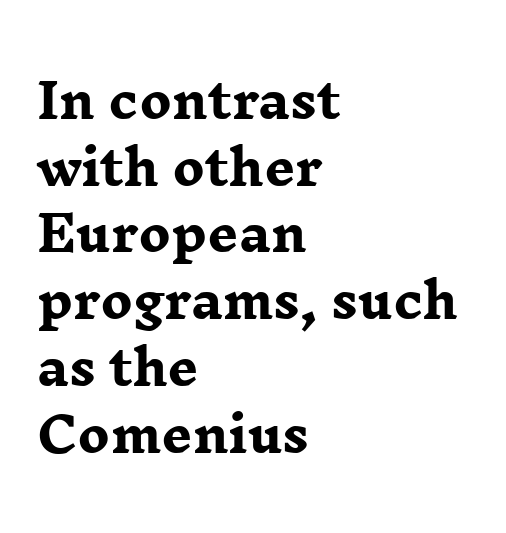
The baseline area is clear. A classic flush-left, rag-right setting is used for this passage. These lines carry a lot of weight — the face is fully bold. The letters stand upright; this is a roman face.
